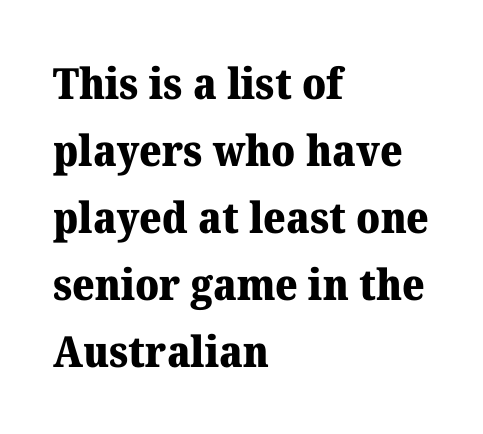
{"serif": "yes", "italic": "no", "bold": "yes", "weight": "heavy", "width": "normal", "stroke_contrast": "medium", "x_height": "medium", "monospaced": "no", "underline": "no", "align": "left", "line_spacing": "normal", "line_spacing_ratio": 1.56, "letter_spacing": "normal", "letter_spacing_em": 0.0, "glyph_px": 43}
